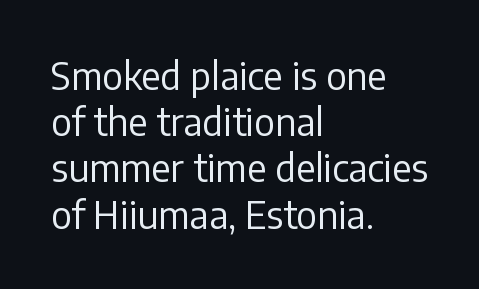
{"serif": "no", "italic": "no", "bold": "no", "weight": "regular", "width": "normal", "stroke_contrast": "low", "x_height": "medium", "monospaced": "no", "underline": "no", "align": "left", "line_spacing": "normal", "line_spacing_ratio": 1.25, "letter_spacing": "normal", "letter_spacing_em": 0.0, "glyph_px": 37}
